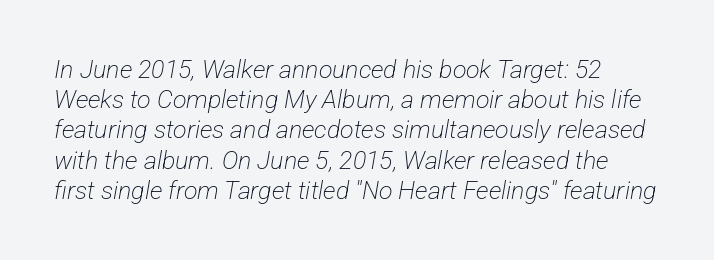
The image shows 25 px text type; set line spacing 1.21x, normal letter spacing, not underlined.
